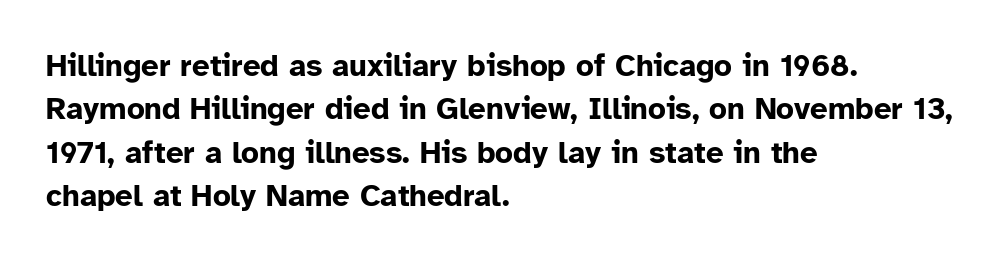
Underlining? Definitely not there. Short and long lines alike share a common starting point at left. Compared with typical paragraphs, the rows here are spaced about the same. This rendering leaves character spacing at its baseline value. Italic: no, the glyphs are upright roman.
